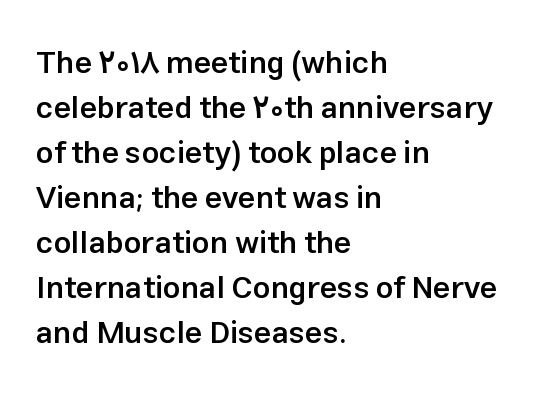
The image shows 31 px semibold sans-serif type, upright; set left-aligned, normal line spacing (1.45x), normal letter spacing, not underlined; low stroke contrast and a medium x-height.
